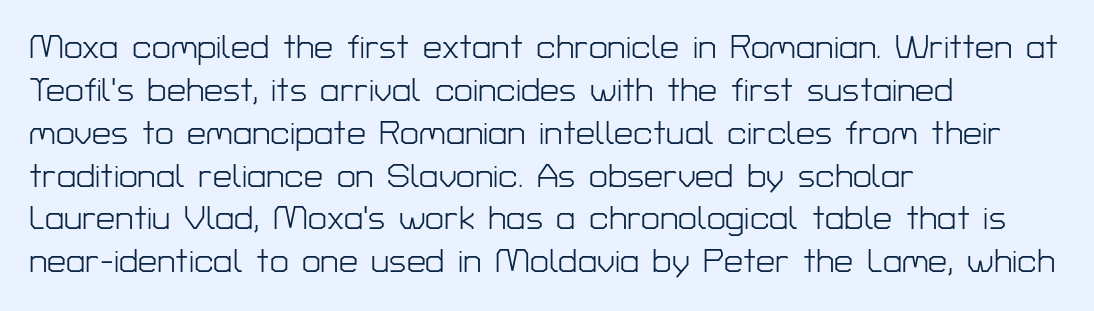
Q: Is the text bold? A: No.
Q: Is the text italic (slanted)? A: No, it is upright.
Q: Is the typeface a serif or a sans-serif typeface? A: Sans-serif.
Q: Is the text underlined? A: No.
Q: How is the paragraph aligned? A: Left-aligned.
Q: Is the spacing between letters normal or unusually wide? A: Normal.
Q: Is the spacing between lines tight, normal or loose? A: Normal.
Q: Width (condensed, normal, or wide)? A: Normal.
Q: Stroke contrast? A: Low.
Q: x-height? A: Medium.
Q: Monospaced? A: No.
